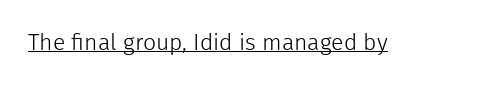
Students, observe the line beneath the letters — that is underlining. You can tell it's not italic because the verticals are truly vertical. Stems here are at most as thick as an everyday book face. Between one letter and the next there's only the usual sliver of space.
